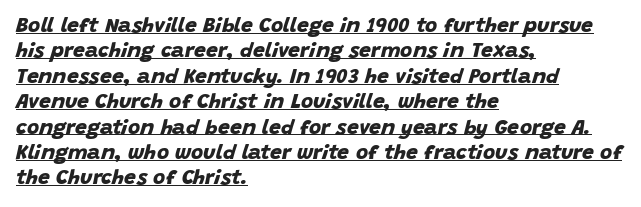
Q: Is the text bold? A: Yes.
Q: Is the text underlined? A: Yes.
Q: How is the paragraph aligned? A: Left-aligned.
Q: Is the spacing between letters normal or unusually wide? A: Normal.
